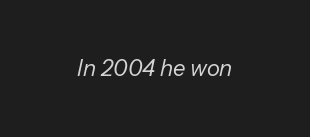
The image shows 22 px text type, italic (leaning right); set normal letter spacing, not underlined.
